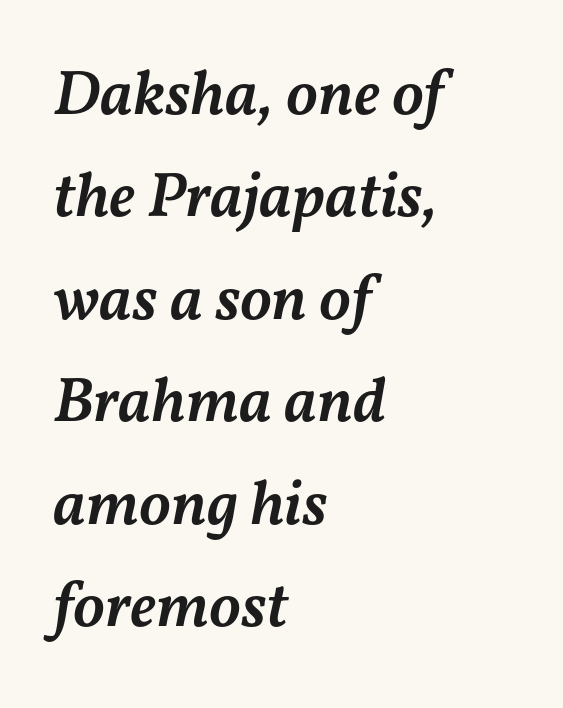
The image shows 64 px semibold type, italic (leaning right); set left-aligned, normal line spacing (1.6x), normal letter spacing, not underlined; medium stroke contrast and a medium x-height.
